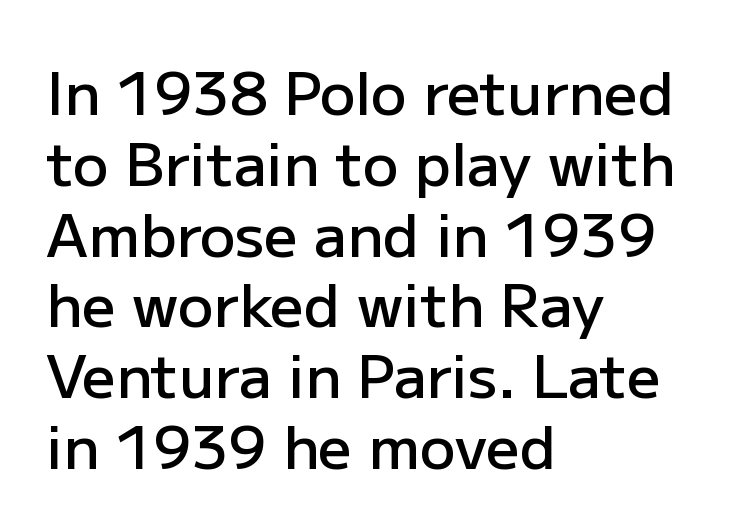
The image shows 59 px semibold sans-serif type, upright; set left-aligned, line spacing 1.2x, normal letter spacing, not underlined; low stroke contrast and a medium x-height.
